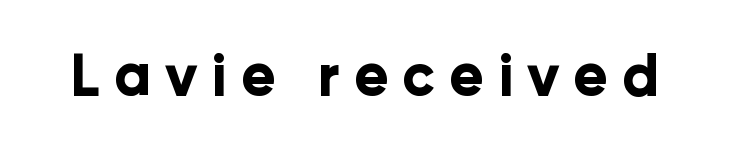
The font's upright variant was chosen for this text. Classification — sans serif. These lines are rendered in a variable-pitch font. Descenders hang freely into open space.
